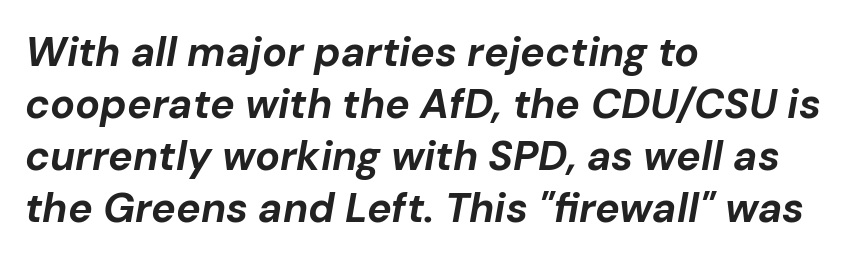
{"italic": "yes", "lean": "right", "slant_degrees": 10, "bold": "yes", "weight": "bold", "width": "normal", "stroke_contrast": "low", "x_height": "medium", "monospaced": "no", "underline": "no", "align": "left", "line_spacing": "normal", "line_spacing_ratio": 1.27, "letter_spacing": "normal", "letter_spacing_em": 0.0, "glyph_px": 41}
